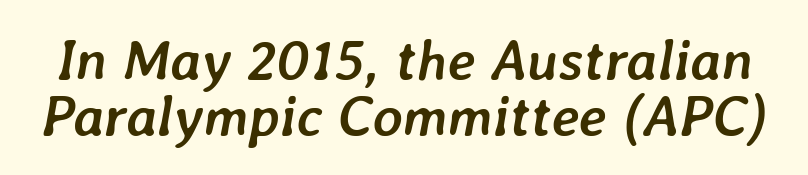
Q: Is the text bold? A: Yes.
Q: Is the text italic (slanted)? A: Yes, it leans right by about 7 degrees.
Q: Is the text underlined? A: No.
Q: Is the spacing between letters normal or unusually wide? A: Normal.
Q: Is the spacing between lines tight, normal or loose? A: Tight.
Q: Width (condensed, normal, or wide)? A: Normal.
Q: Stroke contrast? A: Low.
Q: x-height? A: Medium.
Q: Monospaced? A: No.
